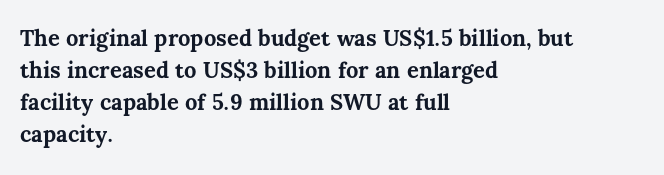
Students, observe: this is what conventionally led text looks like. Ascenders rise straight up at ninety degrees. Pretty heavy lettering here — definitely bold. The words here are not underlined.
